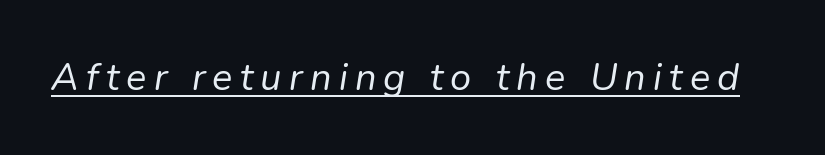
Q: Is the text bold? A: No.
Q: Is the text italic (slanted)? A: Yes, it leans right by about 9 degrees.
Q: Is the text underlined? A: Yes.
Q: Width (condensed, normal, or wide)? A: Normal.
Q: Stroke contrast? A: Low.
Q: x-height? A: Medium.
Q: Monospaced? A: No.
